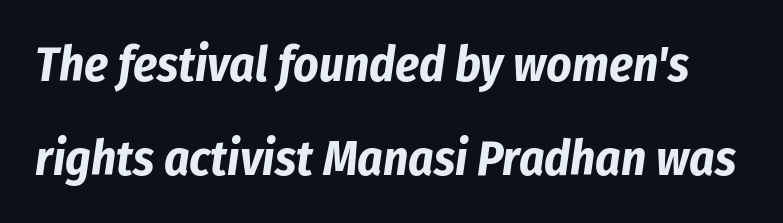
On the weight axis this lands at bold, roughly 700. Varying glyph widths throughout — classic text-font behaviour. Nothing unusual about the tracking: characters are spaced as the font intends. Slant detected: the letters are inclined. No word sits above an underline.
